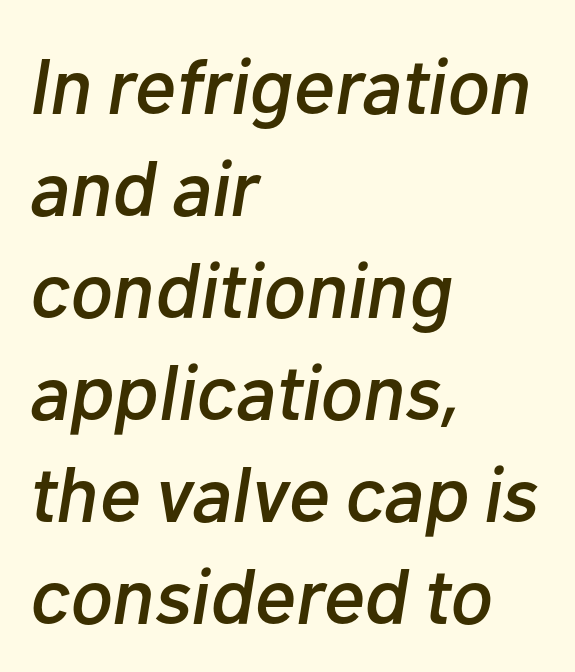
{"italic": "yes", "lean": "right", "slant_degrees": 10, "width": "normal", "stroke_contrast": "low", "x_height": "medium", "monospaced": "no", "underline": "no", "align": "left", "line_spacing": "normal", "line_spacing_ratio": 1.29, "letter_spacing": "normal", "letter_spacing_em": 0.0, "glyph_px": 79}
